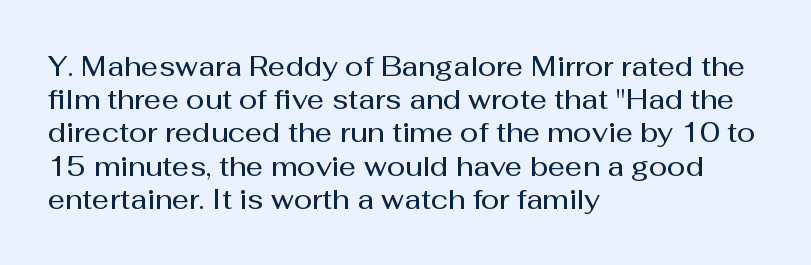
The image shows 27 px text type, upright; set left-aligned, line spacing 1.23x, normal letter spacing, not underlined.
